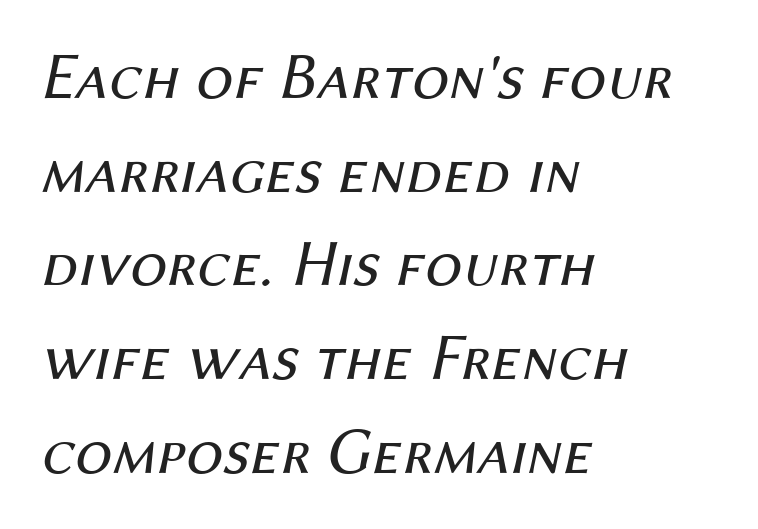
The image shows 66 px regular-weight type, italic (leaning right); set left-aligned, normal line spacing (1.42x), normal letter spacing, not underlined; medium stroke contrast and a medium x-height.
